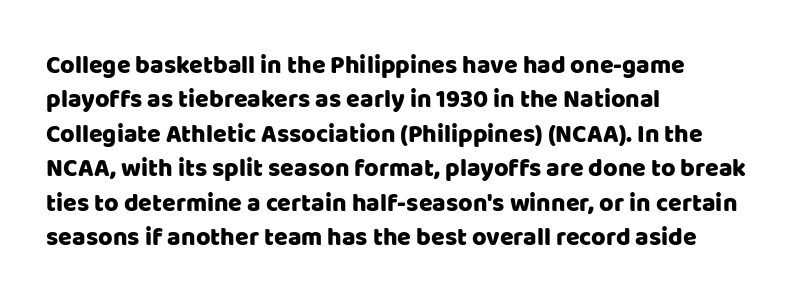
Q: Is the text italic (slanted)? A: No, it is upright.
Q: Is the text underlined? A: No.
Q: How is the paragraph aligned? A: Left-aligned.
Q: Is the spacing between letters normal or unusually wide? A: Normal.
Q: Is the spacing between lines tight, normal or loose? A: Normal.
